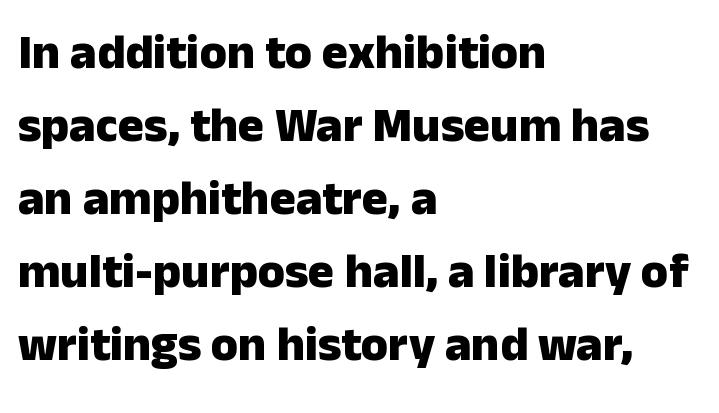
The image shows 49 px heavy sans-serif type, upright; set left-aligned, normal line spacing (1.49x), normal letter spacing, not underlined; low stroke contrast and a medium x-height.
